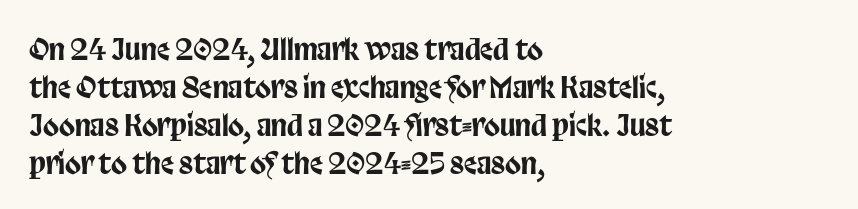
Q: Is the text italic (slanted)? A: No, it is upright.
Q: Is the typeface a serif or a sans-serif typeface? A: Sans-serif.
Q: Is the text underlined? A: No.
Q: How is the paragraph aligned? A: Left-aligned.
Q: Is the spacing between letters normal or unusually wide? A: Normal.
Q: Is the spacing between lines tight, normal or loose? A: Normal.
Q: Width (condensed, normal, or wide)? A: Condensed.
Q: Stroke contrast? A: Low.
Q: x-height? A: Large.
Q: Monospaced? A: No.
